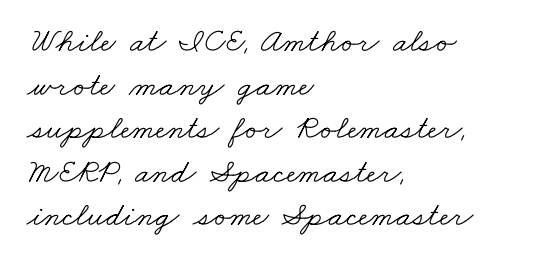
Q: Is the text bold? A: No.
Q: Is the typeface a serif or a sans-serif typeface? A: Serif.
Q: Is the text underlined? A: No.
Q: How is the paragraph aligned? A: Left-aligned.
Q: Is the spacing between letters normal or unusually wide? A: Normal.
Q: Is the spacing between lines tight, normal or loose? A: Normal.
Q: Width (condensed, normal, or wide)? A: Wide.
Q: Stroke contrast? A: Low.
Q: x-height? A: Small.
Q: Monospaced? A: No.
